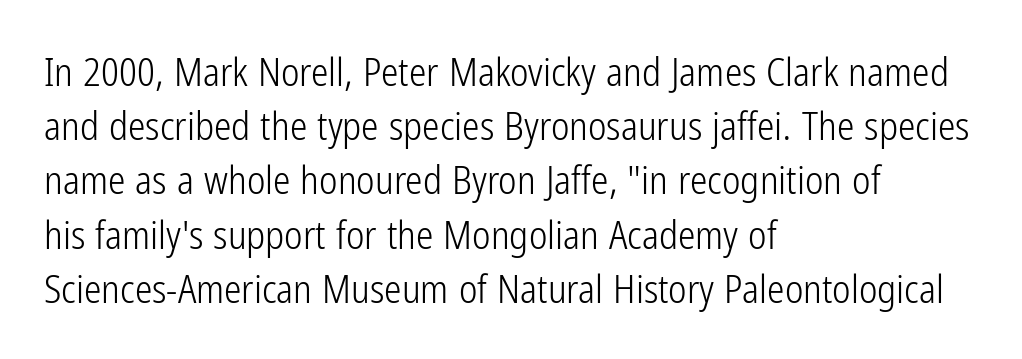
A normal amount of white space separates one row of letters from the next. The passage shown has conventional tracking throughout. Note: no serifs on the glyphs. This rendering features lettering with no underline. Note the varied advance widths — an 'i' is clearly narrower than an 'm'.
